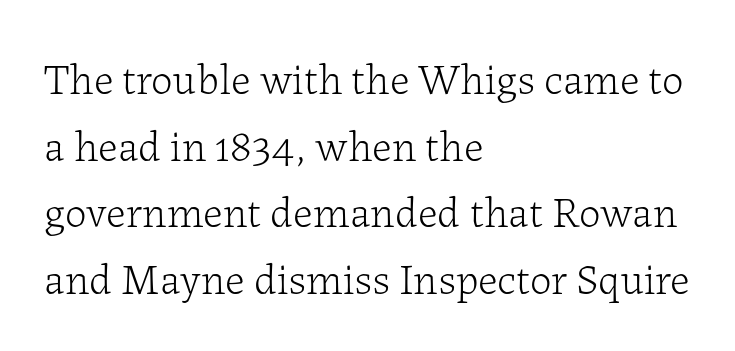
Posture: upright roman. Nothing unusual about the tracking: characters are spaced as the font intends. Weight: not bold — regular or lighter. Spacing verdict: proportional, widths tailored to each character. These lines are set flush left with a ragged right edge.
